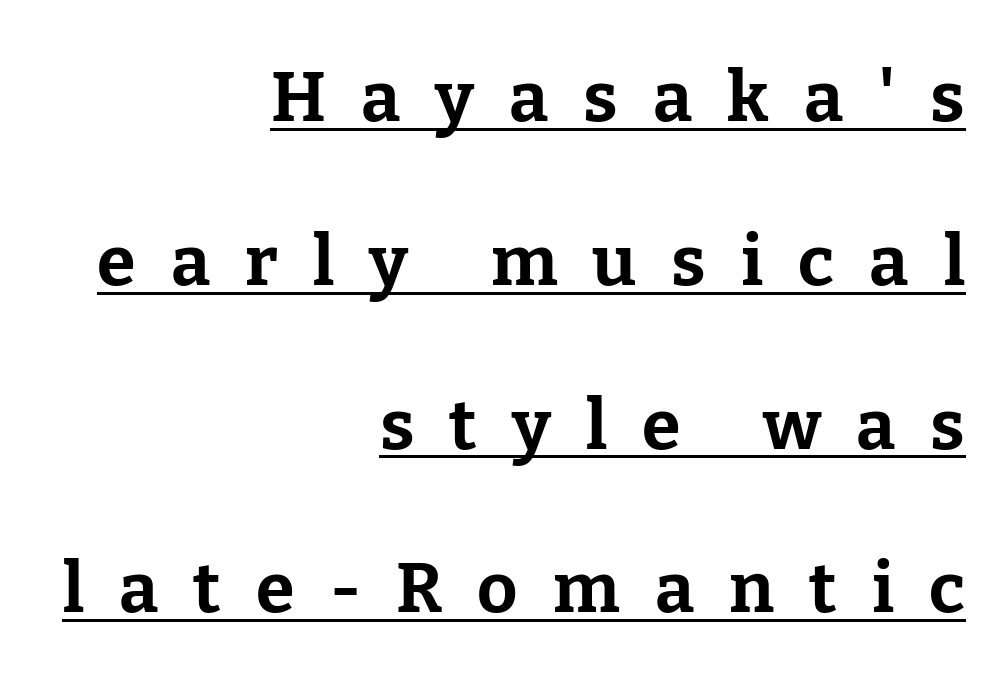
The characters look thick and weighty, a clear bold. Every word sits above its own underline. The letters advance in unequal steps, a hallmark of proportional type. Loose tracking; the words dissolve into strings of separated letters. Notice the wide empty band between every row — that's loose leading.
